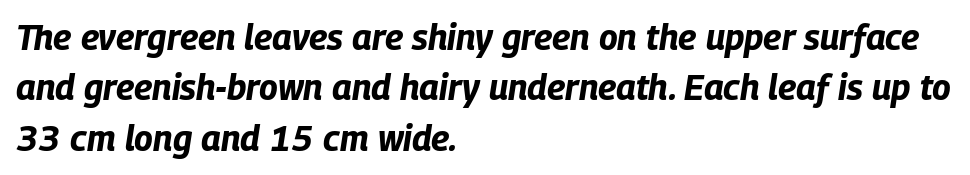
The image shows 35 px bold, condensed type, italic (leaning right); set left-aligned, normal line spacing (1.44x), normal letter spacing, not underlined; low stroke contrast and a large x-height.
